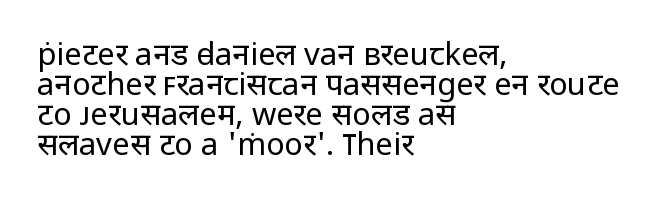
Q: Is the text bold? A: No.
Q: Is the text italic (slanted)? A: No, it is upright.
Q: Is the typeface a serif or a sans-serif typeface? A: Sans-serif.
Q: Is the text underlined? A: No.
Q: How is the paragraph aligned? A: Left-aligned.
Q: Is the spacing between letters normal or unusually wide? A: Normal.
Q: Is the spacing between lines tight, normal or loose? A: Tight.
Q: Width (condensed, normal, or wide)? A: Normal.
Q: Stroke contrast? A: Low.
Q: x-height? A: Medium.
Q: Monospaced? A: No.
